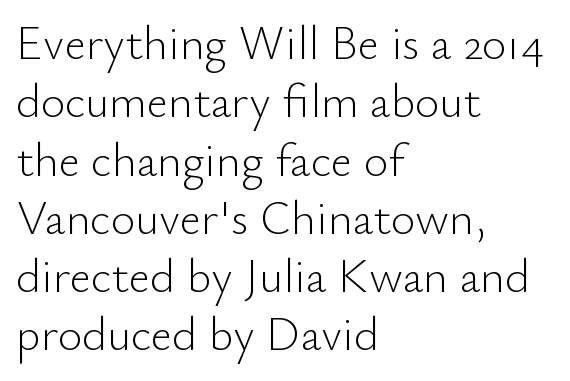
Q: Is the text bold? A: No.
Q: Is the text italic (slanted)? A: No, it is upright.
Q: Is the typeface a serif or a sans-serif typeface? A: Sans-serif.
Q: Is the text underlined? A: No.
Q: How is the paragraph aligned? A: Left-aligned.
Q: Is the spacing between letters normal or unusually wide? A: Normal.
Q: Width (condensed, normal, or wide)? A: Normal.
Q: Stroke contrast? A: Low.
Q: x-height? A: Small.
Q: Monospaced? A: No.
